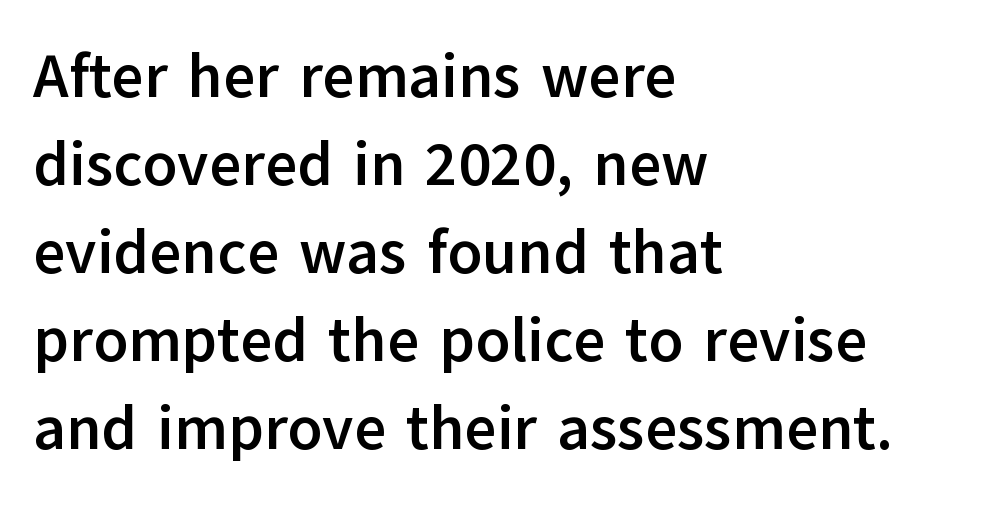
{"serif": "no", "italic": "no", "bold": "yes", "weight": "semibold", "width": "normal", "stroke_contrast": "low", "x_height": "medium", "monospaced": "no", "underline": "no", "align": "left", "line_spacing": "normal", "line_spacing_ratio": 1.42, "letter_spacing": "normal", "letter_spacing_em": 0.0, "glyph_px": 62}
